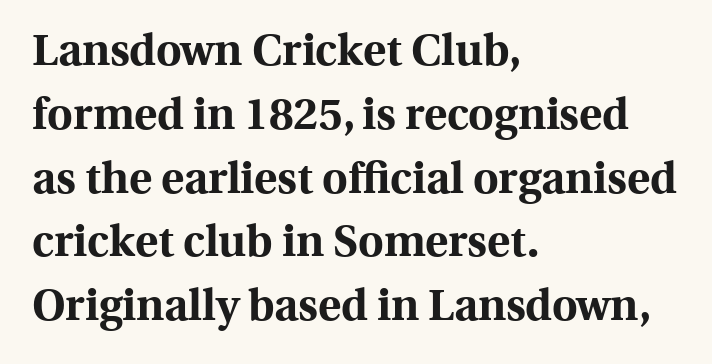
{"serif": "yes", "italic": "no", "bold": "yes", "weight": "bold", "width": "normal", "x_height": "medium", "monospaced": "no", "underline": "no", "align": "left", "line_spacing": "normal", "line_spacing_ratio": 1.45, "letter_spacing": "normal", "letter_spacing_em": 0.0, "glyph_px": 44}
